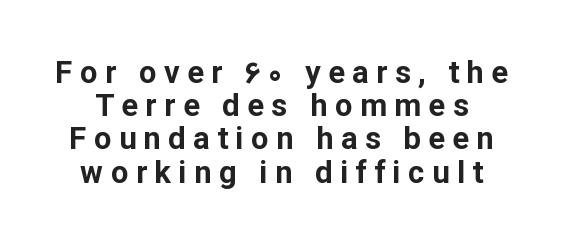
The image shows 31 px bold sans-serif type, upright; set tight line spacing (1.07x), unusually wide letter spacing (+0.24 em), not underlined; low stroke contrast and a medium x-height.
